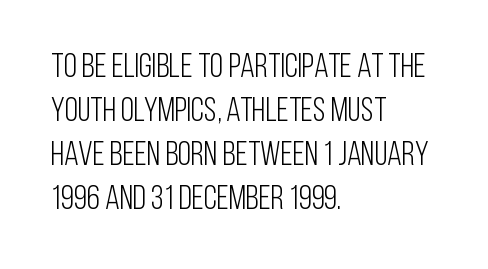
These lines sit exactly where default settings would place them. Nothing heavy about these letters — not bold at all. Just letters on the line, the space beneath them empty. These lines keep a tight, regular rhythm from letter to letter. These lines are rendered in a variable-pitch font. A classic flush-left, rag-right setting is used for this passage.
